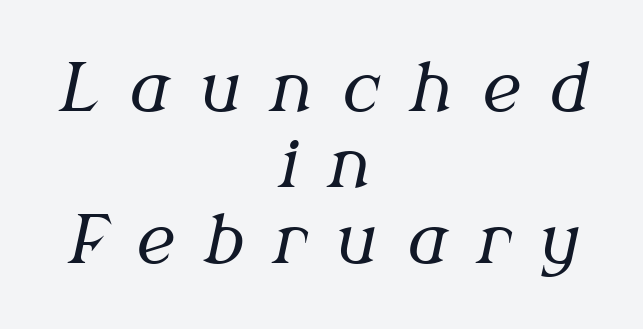
{"serif": "yes", "italic": "yes", "lean": "right", "slant_degrees": 12, "bold": "no", "weight": "regular", "width": "normal", "stroke_contrast": "medium", "x_height": "medium", "monospaced": "no", "underline": "no", "align": "center", "line_spacing": "tight", "line_spacing_ratio": 1.15, "letter_spacing": "wide", "letter_spacing_em": 0.45, "glyph_px": 66}
